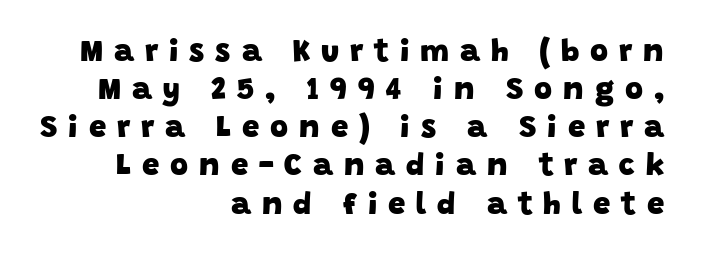
Q: Is the text bold? A: Yes.
Q: Is the typeface a serif or a sans-serif typeface? A: Sans-serif.
Q: Is the text underlined? A: No.
Q: How is the paragraph aligned? A: Right-aligned.
Q: Is the spacing between letters normal or unusually wide? A: Unusually wide.
Q: Width (condensed, normal, or wide)? A: Normal.
Q: Stroke contrast? A: Low.
Q: x-height? A: Large.
Q: Monospaced? A: No.
